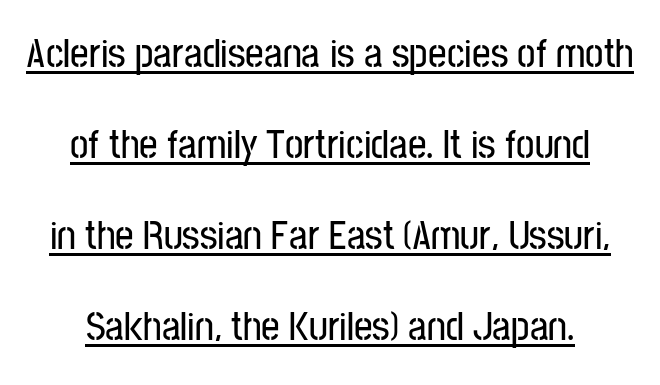
Q: Is the text italic (slanted)? A: No, it is upright.
Q: Is the typeface a serif or a sans-serif typeface? A: Sans-serif.
Q: Is the text underlined? A: Yes.
Q: How is the paragraph aligned? A: Centered.
Q: Is the spacing between letters normal or unusually wide? A: Normal.
Q: Is the spacing between lines tight, normal or loose? A: Loose.
Q: Width (condensed, normal, or wide)? A: Condensed.
Q: Stroke contrast? A: Low.
Q: x-height? A: Medium.
Q: Monospaced? A: No.
